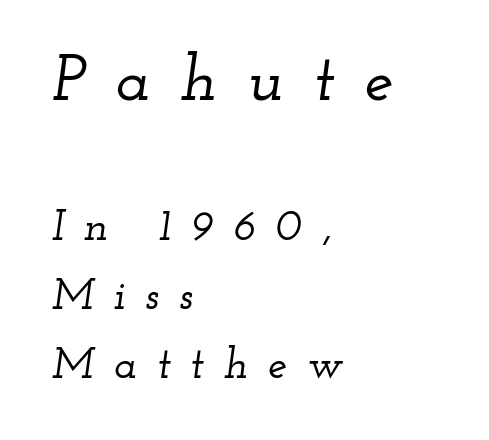
The type family on display is of the serif kind. Of the two passages, the one on top uses the larger point size. Each row of text sits above clean, open space. The face used here is rendered with a markedly widened letterfit.
